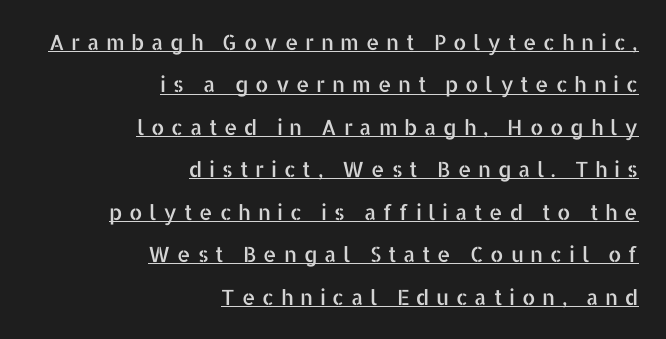
Q: Is the text italic (slanted)? A: No, it is upright.
Q: Is the text underlined? A: Yes.
Q: How is the paragraph aligned? A: Right-aligned.
Q: Is the spacing between letters normal or unusually wide? A: Unusually wide.
Q: Is the spacing between lines tight, normal or loose? A: Loose.
